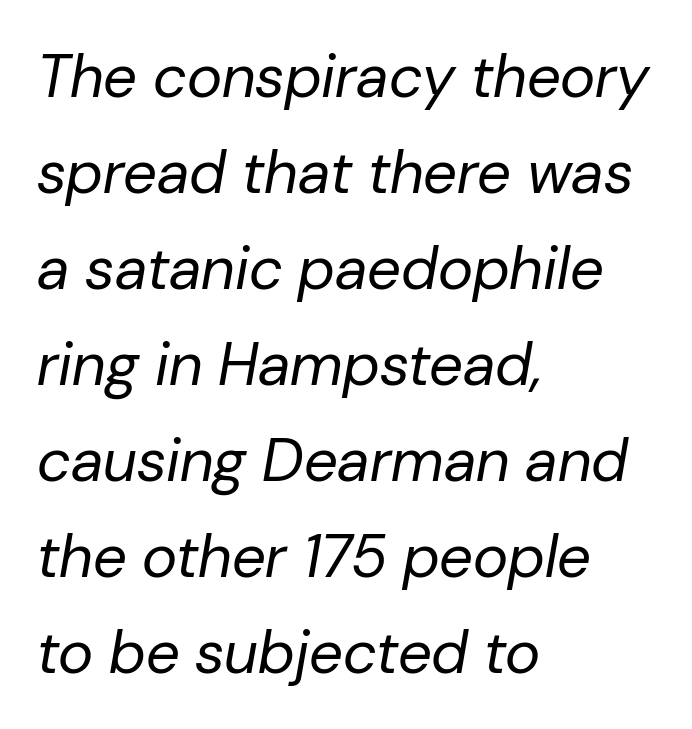
The image shows 60 px regular-weight type, italic (leaning right); set left-aligned, normal line spacing (1.6x), normal letter spacing, not underlined; low stroke contrast and a medium x-height.
